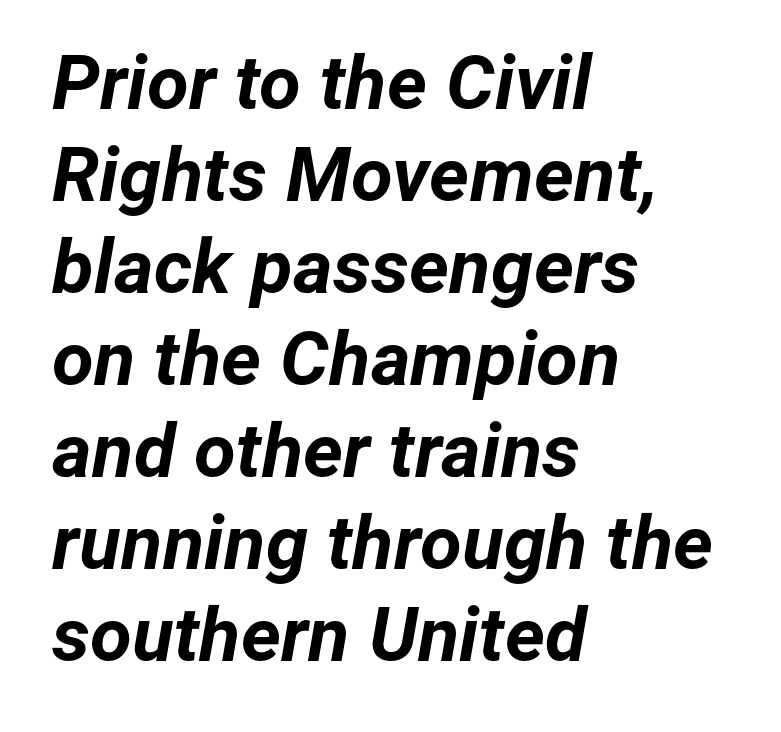
Emphasis-style slanted type is in use. A typesetter would call this proportional, since set widths differ per character. Compared with typical body copy, the letter spacing here is the same. In terms of weight, the rendering is a true, heavy bold. In CSS terms this would be text-align: left.
